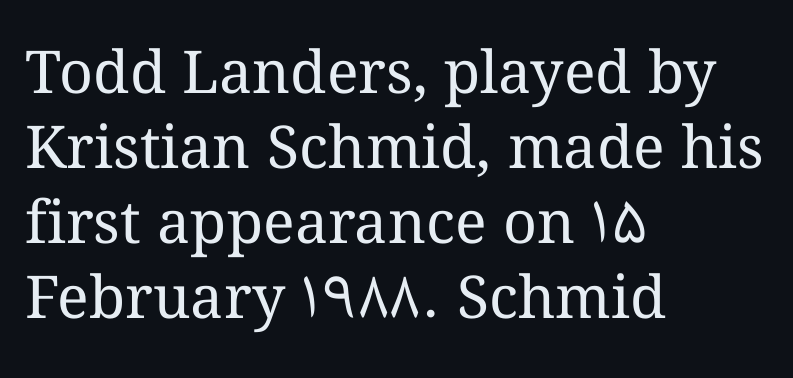
Q: Is the text bold? A: No.
Q: Is the text italic (slanted)? A: No, it is upright.
Q: Is the text underlined? A: No.
Q: How is the paragraph aligned? A: Left-aligned.
Q: Is the spacing between letters normal or unusually wide? A: Normal.
Q: Is the spacing between lines tight, normal or loose? A: Normal.
Q: Width (condensed, normal, or wide)? A: Normal.
Q: Stroke contrast? A: Medium.
Q: x-height? A: Medium.
Q: Monospaced? A: No.
